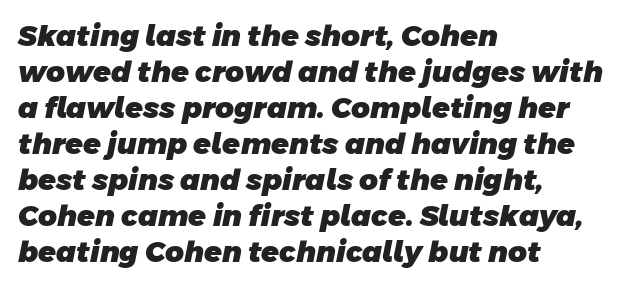
Q: Is the text bold? A: Yes.
Q: Is the typeface a serif or a sans-serif typeface? A: Sans-serif.
Q: Is the text underlined? A: No.
Q: How is the paragraph aligned? A: Left-aligned.
Q: Is the spacing between letters normal or unusually wide? A: Normal.
Q: Width (condensed, normal, or wide)? A: Normal.
Q: Stroke contrast? A: Low.
Q: x-height? A: Large.
Q: Monospaced? A: No.
